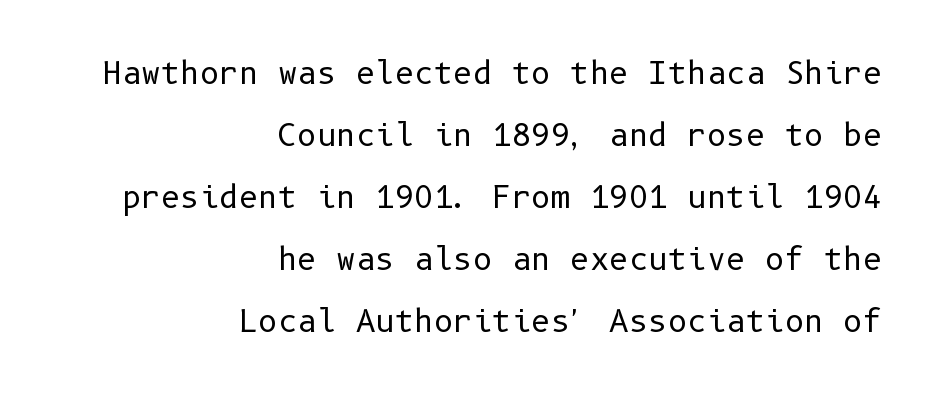
The image shows 30 px regular-weight sans-serif type, upright; set right-aligned, loose line spacing (2.07x), normal letter spacing, not underlined; low stroke contrast and a medium x-height.
